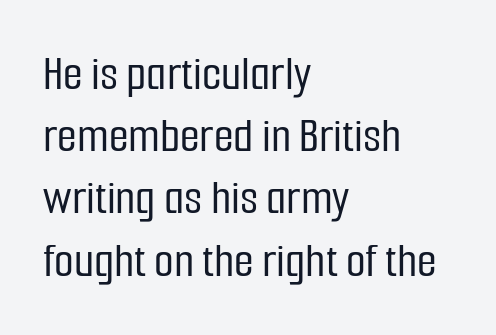
{"serif": "no", "italic": "no", "width": "condensed", "stroke_contrast": "low", "x_height": "medium", "monospaced": "no", "underline": "no", "align": "left", "line_spacing_ratio": 1.22, "letter_spacing": "normal", "letter_spacing_em": 0.0, "glyph_px": 51}
